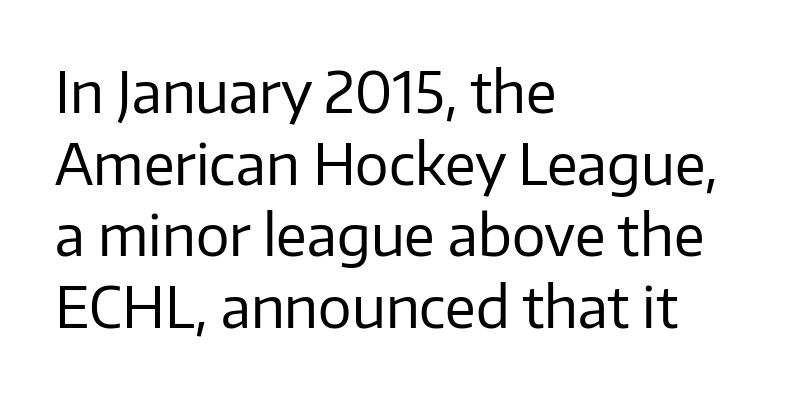
The passage shown has conventional tracking throughout. Is the type heavy? It reads as light-to-regular instead. Check where the strokes stop: nothing finishes them off — pure sans. The glyphs are unaccompanied by any horizontal stroke below them. Italic: no, the glyphs are upright roman. Line beginnings align vertically; line endings do not.
